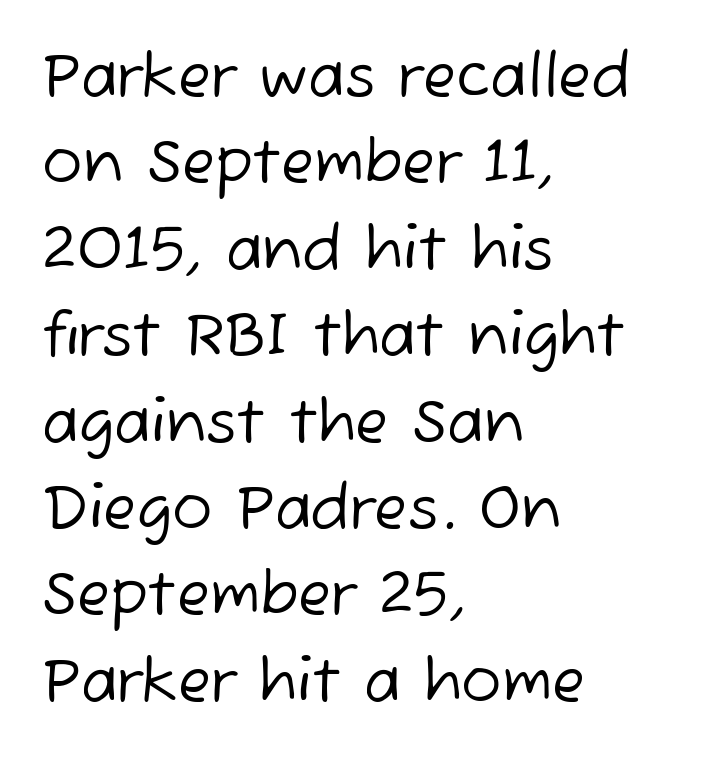
{"serif": "no", "bold": "no", "weight": "regular", "width": "normal", "stroke_contrast": "low", "x_height": "medium", "monospaced": "no", "underline": "no", "align": "left", "line_spacing": "normal", "line_spacing_ratio": 1.44, "letter_spacing": "normal", "letter_spacing_em": 0.0, "glyph_px": 60}
